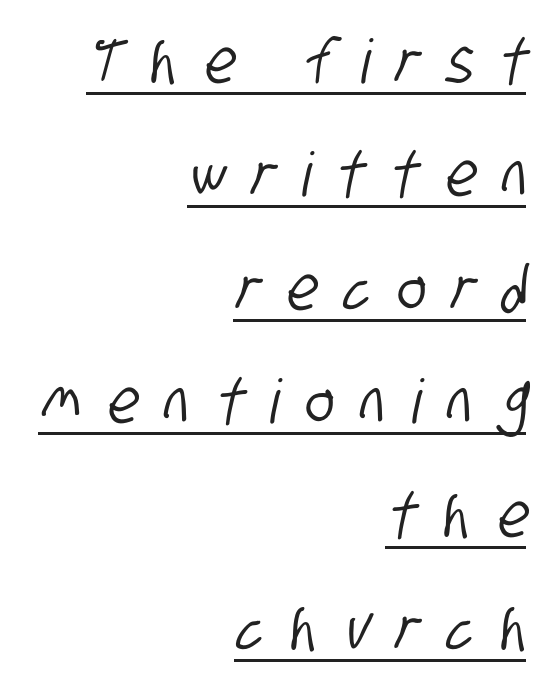
The image shows 61 px condensed sans-serif type; set right-aligned, line spacing 1.86x, unusually wide letter spacing (+0.44 em), underlined; low stroke contrast and a large x-height.
